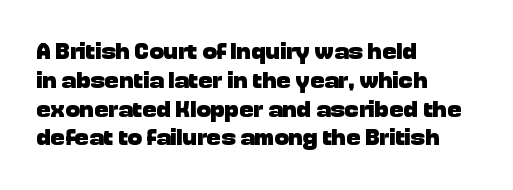
{"italic": "no", "bold": "yes", "underline": "no", "align": "left", "line_spacing_ratio": 1.2, "letter_spacing": "normal", "letter_spacing_em": 0.0, "glyph_px": 24}
